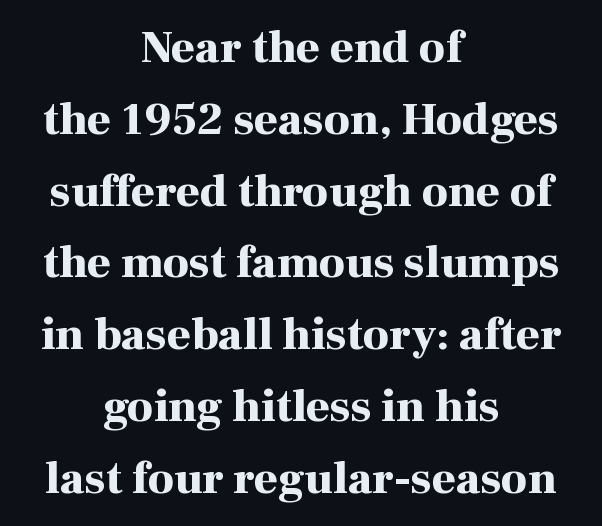
You can tell from the footed stems that serif type was used. Tracking here is standard; glyphs follow each other at the usual distance. Just letters on the line, the space beneath them empty. These lines are centered, leaving both edges ragged. Posture: straight, roman, zero tilt. Think of a printed novel: that variable character pitch is what you see here.
